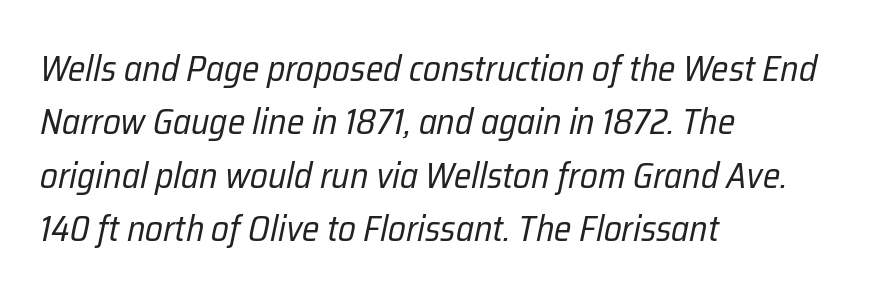
Descender tails drop into unmarked territory. Words appear dense and cohesive because spacing is normal. Line beginnings align vertically; line endings do not. Characters are canted at an angle relative to the baseline's perpendicular.
